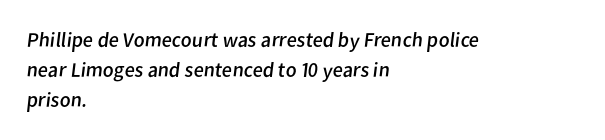
{"bold": "no", "underline": "no", "align": "left", "line_spacing": "normal", "line_spacing_ratio": 1.43, "letter_spacing": "normal", "letter_spacing_em": 0.0, "glyph_px": 21}
